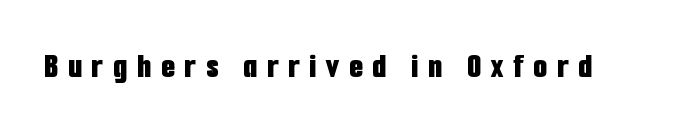
The image shows 36 px bold, condensed sans-serif type, upright; set unusually wide letter spacing (+0.27 em), not underlined; low stroke contrast and a medium x-height.
